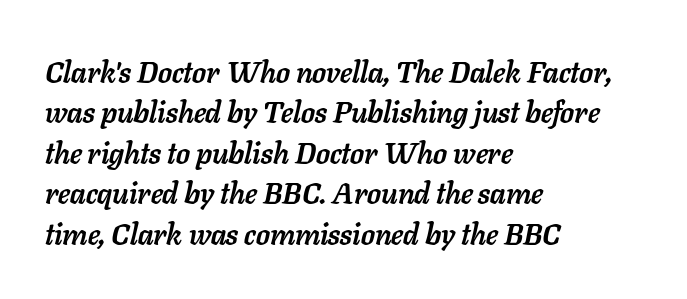
The designer left line spacing at the default. Varying glyph widths throughout — classic text-font behaviour. Short and long lines alike share a common starting point at left. How heavy is the stroke? Heavy — this is a bold.
